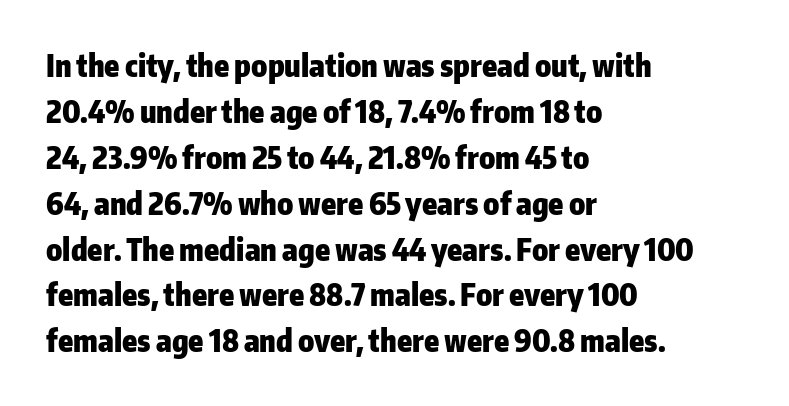
{"serif": "no", "italic": "no", "bold": "yes", "weight": "heavy", "width": "normal", "stroke_contrast": "low", "x_height": "medium", "monospaced": "no", "underline": "no", "align": "left", "line_spacing": "normal", "line_spacing_ratio": 1.53, "letter_spacing": "normal", "letter_spacing_em": 0.0, "glyph_px": 30}
